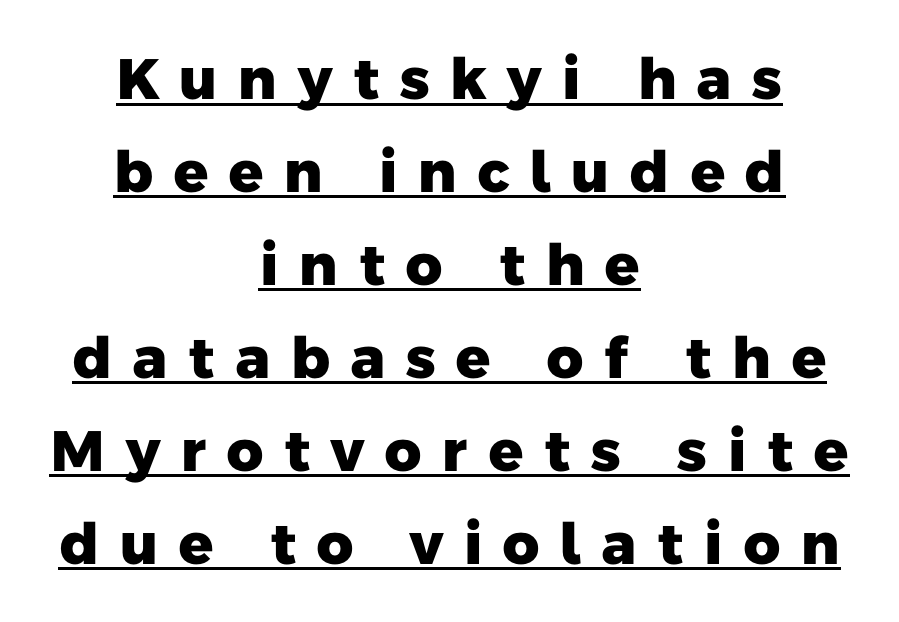
{"serif": "no", "bold": "yes", "weight": "heavy", "width": "normal", "stroke_contrast": "low", "x_height": "medium", "monospaced": "no", "underline": "yes", "align": "center", "line_spacing": "normal", "line_spacing_ratio": 1.63, "letter_spacing": "wide", "letter_spacing_em": 0.33, "glyph_px": 57}
